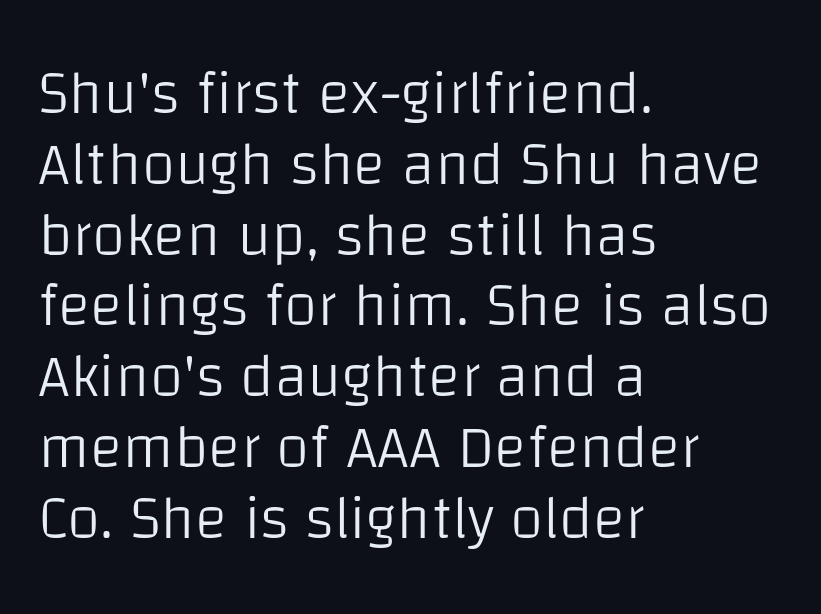
The image shows 61 px light sans-serif type, upright; set left-aligned, line spacing 1.16x, normal letter spacing, not underlined; low stroke contrast and a large x-height.
